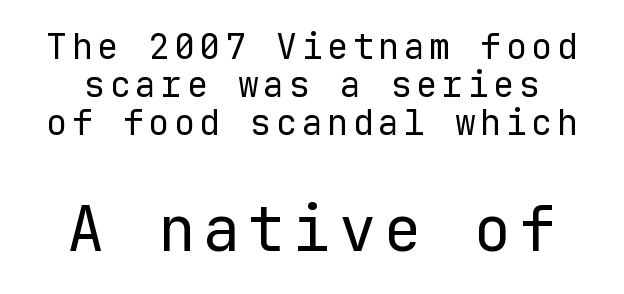
Q: Is the text bold? A: No.
Q: Is the text italic (slanted)? A: No, it is upright.
Q: Is the typeface a serif or a sans-serif typeface? A: Sans-serif.
Q: Is the text underlined? A: No.
Q: How is the paragraph aligned? A: Centered.
Q: Is the spacing between lines tight, normal or loose? A: Tight.
Q: Which block of text is set in a larger size, the first (top) or the second (bottom)? A: The second (bottom) one.
Q: Width (condensed, normal, or wide)? A: Normal.
Q: Stroke contrast? A: Low.
Q: x-height? A: Medium.
Q: Monospaced? A: Yes.
